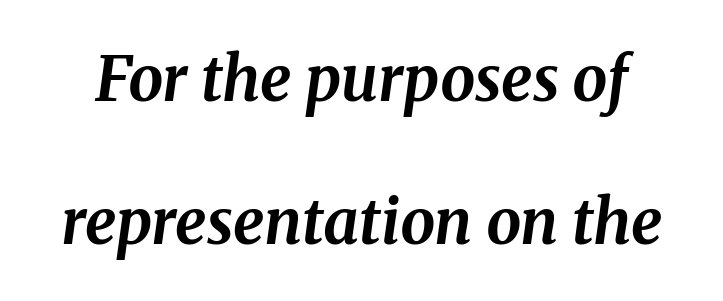
{"serif": "yes", "italic": "yes", "lean": "right", "slant_degrees": 8, "bold": "yes", "weight": "bold", "width": "normal", "stroke_contrast": "medium", "x_height": "medium", "monospaced": "no", "underline": "no", "line_spacing": "loose", "line_spacing_ratio": 2.3, "letter_spacing": "normal", "letter_spacing_em": 0.0, "glyph_px": 62}
